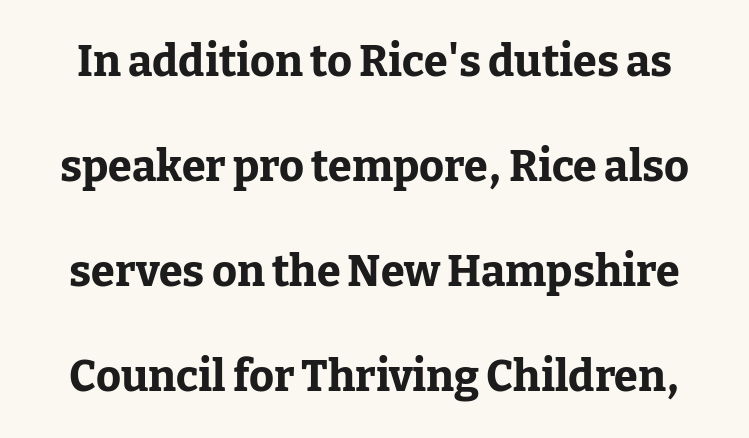
Q: Is the text bold? A: Yes.
Q: Is the text italic (slanted)? A: No, it is upright.
Q: Is the typeface a serif or a sans-serif typeface? A: Serif.
Q: Is the text underlined? A: No.
Q: Is the spacing between letters normal or unusually wide? A: Normal.
Q: Is the spacing between lines tight, normal or loose? A: Loose.
Q: Width (condensed, normal, or wide)? A: Normal.
Q: Stroke contrast? A: Low.
Q: x-height? A: Medium.
Q: Monospaced? A: No.
